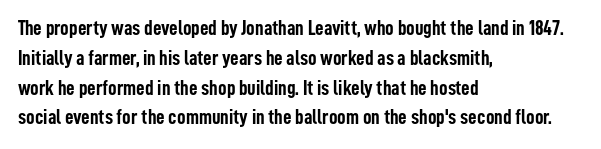
Q: Is the text bold? A: Yes.
Q: Is the text italic (slanted)? A: No, it is upright.
Q: Is the text underlined? A: No.
Q: How is the paragraph aligned? A: Left-aligned.
Q: Is the spacing between letters normal or unusually wide? A: Normal.
Q: Is the spacing between lines tight, normal or loose? A: Normal.
